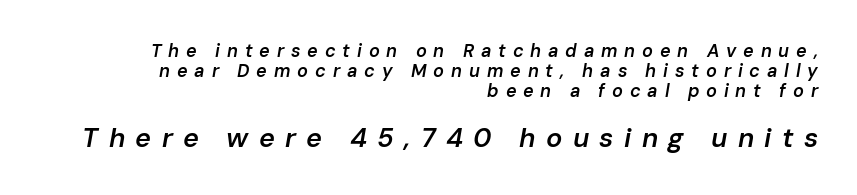
Q: Is the text bold? A: Semi-bold.
Q: Is the text italic (slanted)? A: Yes, it leans right by about 10 degrees.
Q: Is the text underlined? A: No.
Q: How is the paragraph aligned? A: Right-aligned.
Q: Is the spacing between letters normal or unusually wide? A: Unusually wide.
Q: Is the spacing between lines tight, normal or loose? A: Tight.
Q: Which block of text is set in a larger size, the first (top) or the second (bottom)? A: The second (bottom) one.
